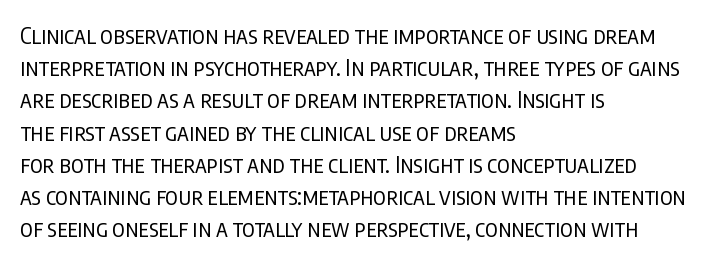
{"italic": "no", "bold": "no", "underline": "no", "align": "left", "line_spacing": "normal", "line_spacing_ratio": 1.4, "letter_spacing": "normal", "letter_spacing_em": 0.0, "glyph_px": 23}
